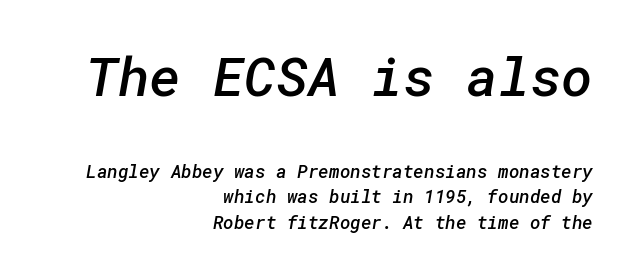
Two sizes are in play, and the larger belongs to the first block. The glyphs are unaccompanied by any horizontal stroke below them. Is the block centered? No — it sits flush against the right margin. The rendering uses a semibold face; strokes are thickened but not to full bold.
